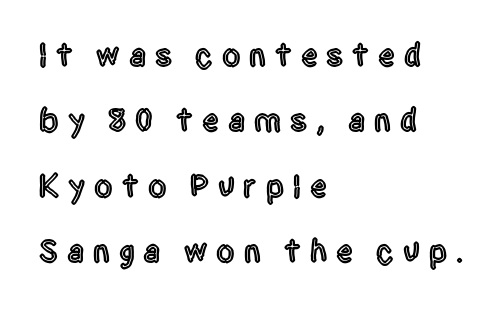
Q: Is the text italic (slanted)? A: No, it is upright.
Q: Is the typeface a serif or a sans-serif typeface? A: Sans-serif.
Q: Is the text underlined? A: No.
Q: How is the paragraph aligned? A: Left-aligned.
Q: Is the spacing between letters normal or unusually wide? A: Unusually wide.
Q: Is the spacing between lines tight, normal or loose? A: Loose.
Q: Width (condensed, normal, or wide)? A: Condensed.
Q: x-height? A: Large.
Q: Monospaced? A: No.
